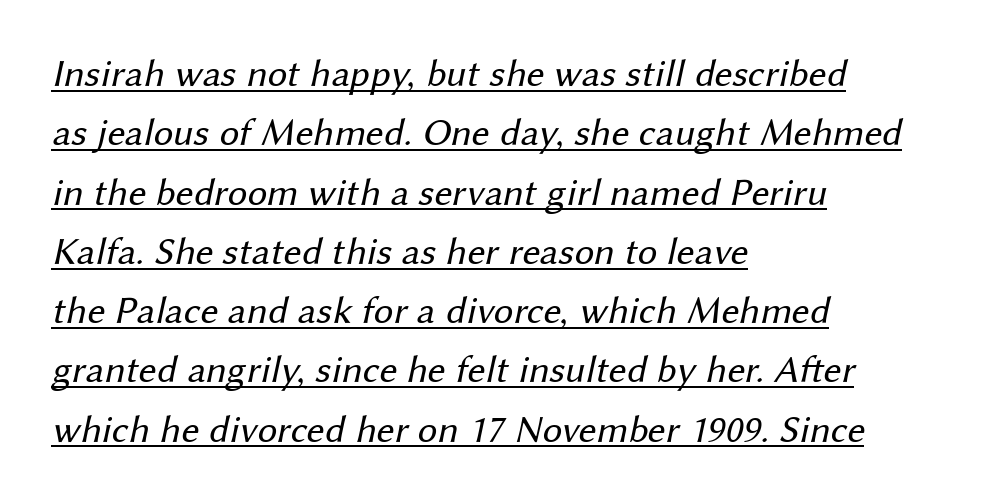
{"serif": "no", "bold": "no", "weight": "regular", "width": "normal", "stroke_contrast": "medium", "x_height": "medium", "monospaced": "no", "underline": "yes", "align": "left", "line_spacing": "normal", "line_spacing_ratio": 1.52, "letter_spacing": "normal", "letter_spacing_em": 0.0, "glyph_px": 39}
